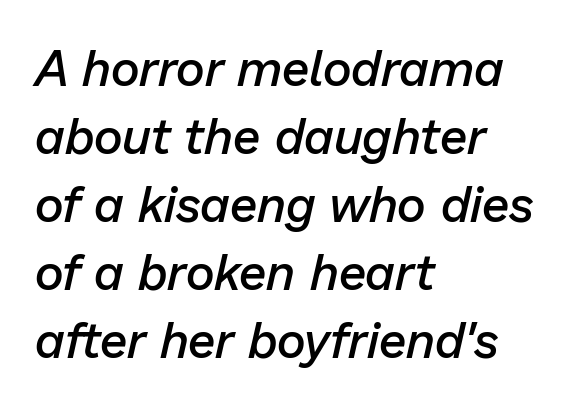
Does the copy run flush right? No — it runs flush left. The passage shown is typed in a proportional face where columns would drift. Tracking here is standard; glyphs follow each other at the usual distance. Compared with ordinary roman type, these characters are visibly tilted.
